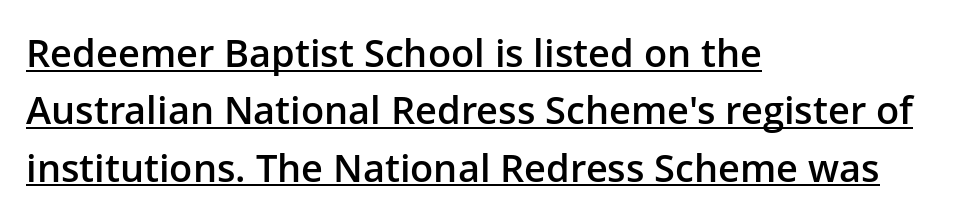
Are there feet on the stems? There aren't — it's a sans. Notice how the passage keeps a crisp vertical edge on the left only. Is the letter spacing exaggerated? No — it looks like the ordinary default. A typesetter would call this leading conventional body-copy spacing. A continuous stroke trails under the words, as in a hyperlink. This sample uses an upright cut, with every glyph sitting square on the baseline.
